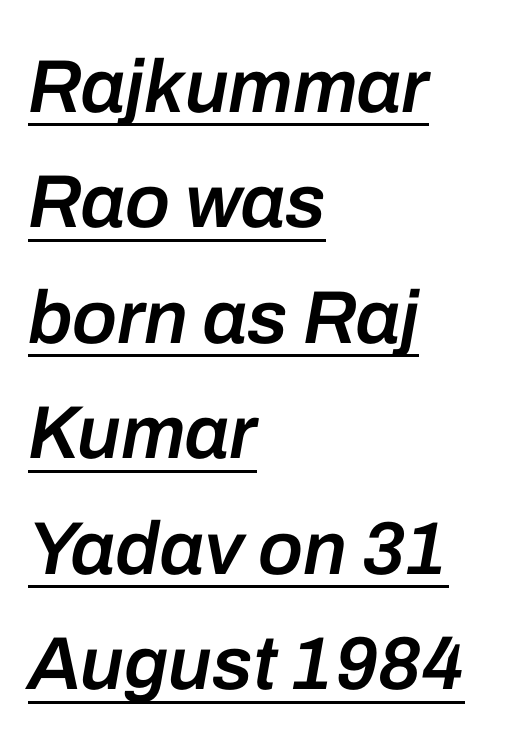
If you drew a line through each stem, it would be angled. The passage shown is typed in a proportional face where columns would drift. No extra tracking has been applied to these lines. Teacher's note: observe the even left margin — that is flush-left alignment. Each line of the rendering has a horizontal stroke beneath the glyphs. These lines carry some extra weight — a demibold, not a full bold.
